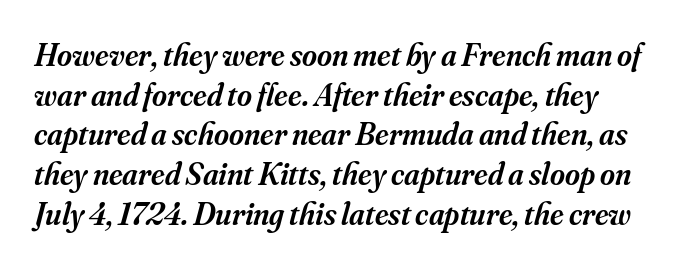
The image shows 32 px semibold serif type, italic (leaning right); set left-aligned, line spacing 1.24x, normal letter spacing, not underlined; medium stroke contrast and a small x-height.
